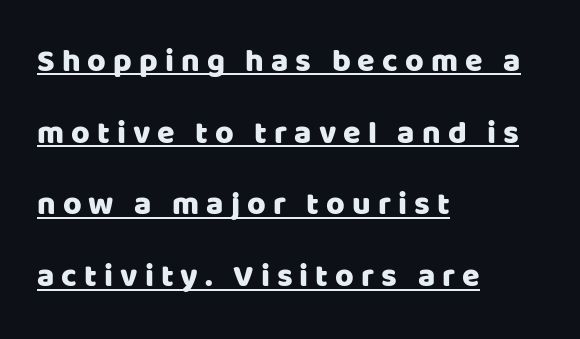
The image shows 32 px sans-serif type, upright; set left-aligned, loose line spacing (2.24x), unusually wide letter spacing (+0.22 em), underlined; low stroke contrast and a large x-height.
